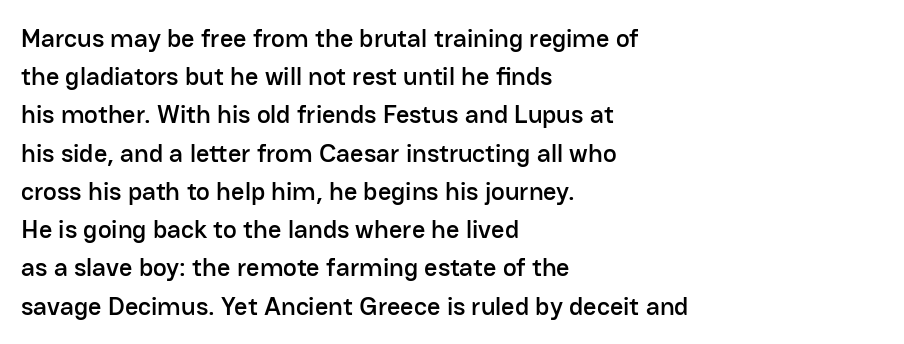
The image shows 26 px text type, upright; set left-aligned, normal line spacing (1.47x), normal letter spacing, not underlined.
